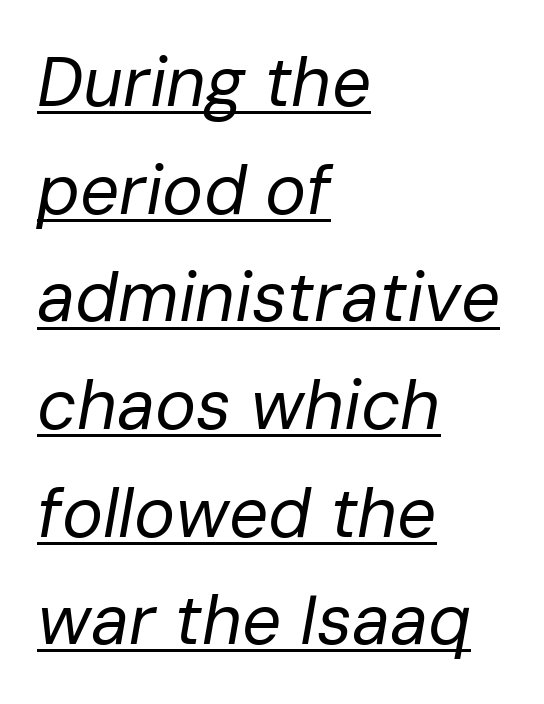
The image shows 69 px regular-weight type, italic (leaning right); set left-aligned, normal line spacing (1.56x), normal letter spacing, underlined; low stroke contrast and a medium x-height.
